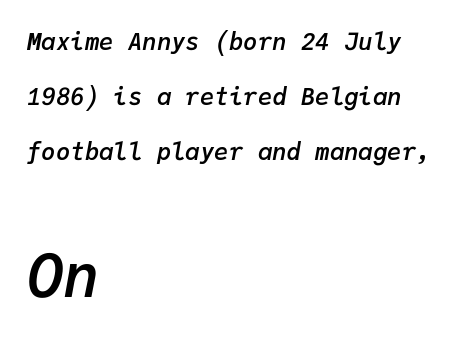
The specimen omits any rule beneath the text block's lines. A fair bit of extra ink — the face is semibold, not bold. Casual observation: everything's shoved over to the left. Is the type slanted? Yes — the strokes lean at a clear angle. The type is set solid horizontally, with unmodified tracking. Note the uniform advance width — an 'i' takes as much space as an 'm'.
